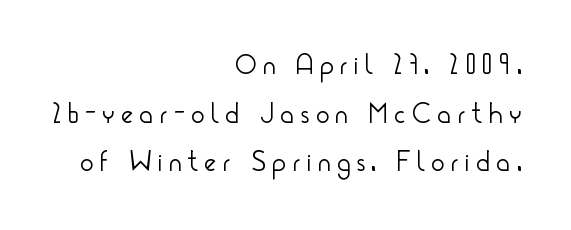
{"serif": "no", "italic": "no", "bold": "no", "weight": "light", "width": "condensed", "stroke_contrast": "low", "x_height": "small", "monospaced": "no", "underline": "no", "align": "right", "line_spacing_ratio": 1.74, "letter_spacing": "wide", "letter_spacing_em": 0.25, "glyph_px": 28}
